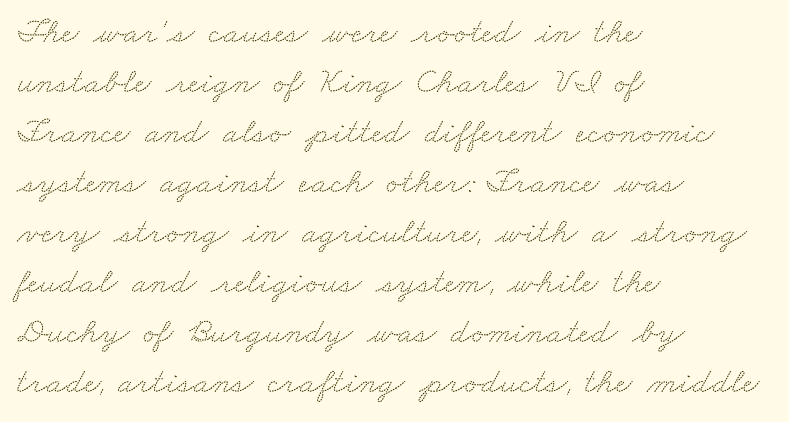
{"serif": "yes", "width": "wide", "stroke_contrast": "medium", "x_height": "small", "monospaced": "no", "underline": "no", "align": "left", "line_spacing": "normal", "line_spacing_ratio": 1.39, "letter_spacing": "normal", "letter_spacing_em": 0.0, "glyph_px": 36}
